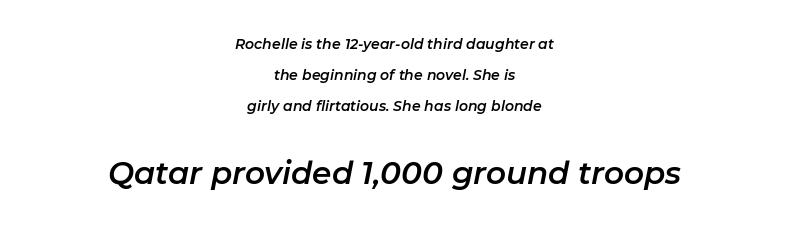
Horizontal bands of white between lines are thick stripes. How are the letters spaced? Ordinarily, with no added tracking. Here the designer chose a conventional face with non-uniform glyph widths. Every character sits at an angle, as italics do.
